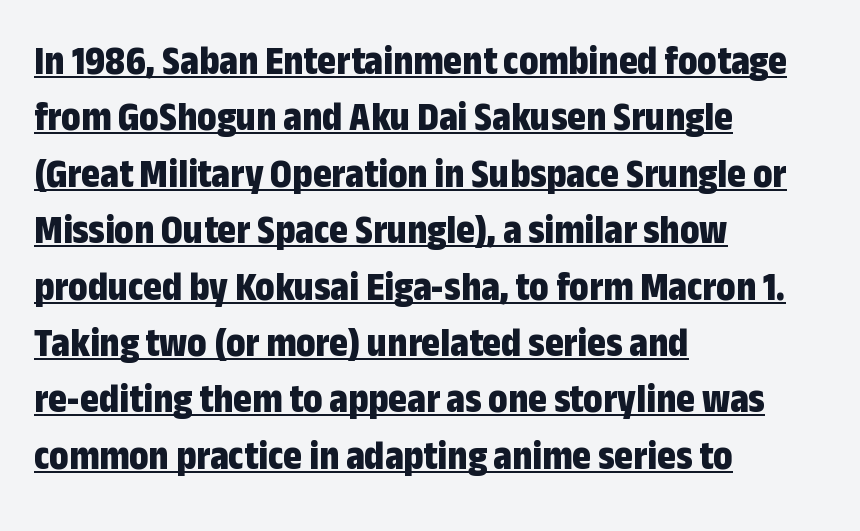
Ascenders rise straight up at ninety degrees. You could not count columns in this text — the font is proportionally spaced. In terms of weight, the rendering is a true, heavy bold. Does the copy run flush right? No — it runs flush left.
